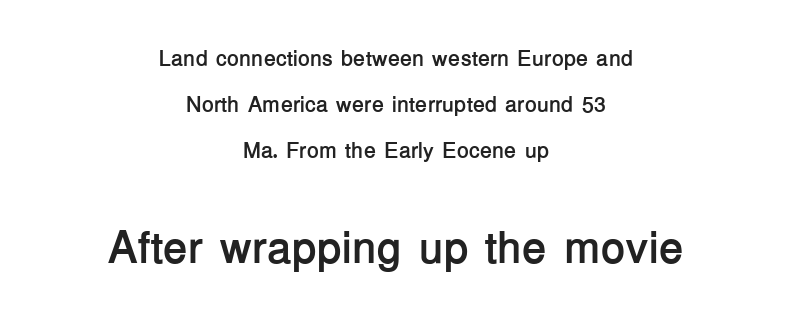
{"serif": "no", "italic": "no", "bold": "yes", "weight": "semibold", "width": "normal", "stroke_contrast": "low", "x_height": "medium", "monospaced": "no", "underline": "no", "align": "center", "line_spacing": "loose", "line_spacing_ratio": 2.09, "letter_spacing": "normal", "letter_spacing_em": 0.0, "larger_block": "second", "size_ratio": 2.05, "glyph_px": 45}
